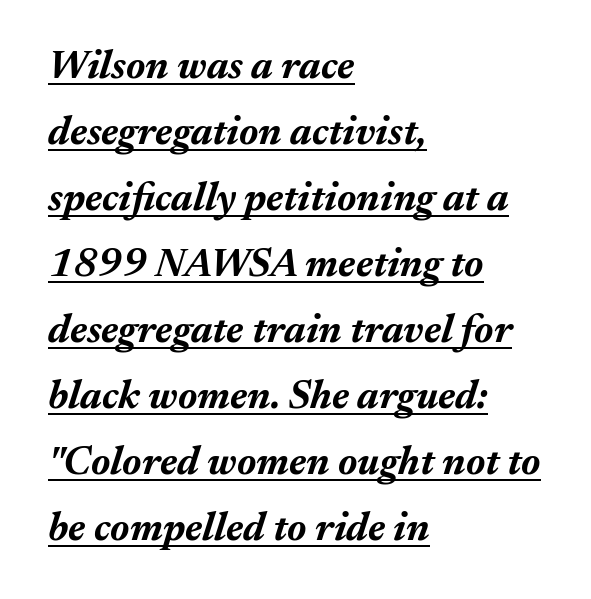
The lines in this sample share a left origin and differ only in where they stop. Think of a printed novel: that variable character pitch is what you see here. Summary of weight: heavy, a full bold. Leading matches the norm, producing a regular column.
